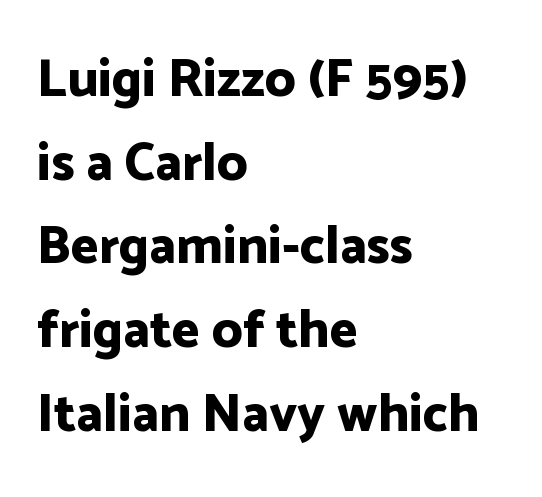
Q: Is the text bold? A: Yes.
Q: Is the text italic (slanted)? A: No, it is upright.
Q: Is the typeface a serif or a sans-serif typeface? A: Sans-serif.
Q: Is the text underlined? A: No.
Q: How is the paragraph aligned? A: Left-aligned.
Q: Is the spacing between letters normal or unusually wide? A: Normal.
Q: Is the spacing between lines tight, normal or loose? A: Normal.
Q: Width (condensed, normal, or wide)? A: Normal.
Q: Stroke contrast? A: Low.
Q: x-height? A: Medium.
Q: Monospaced? A: No.
